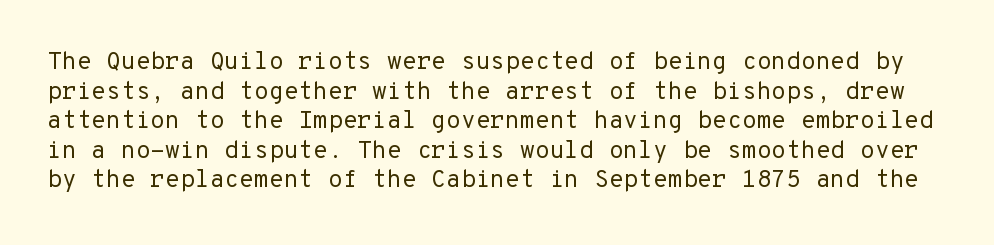
The image shows 24 px text type, upright; set line spacing 1.23x, normal letter spacing, not underlined.
